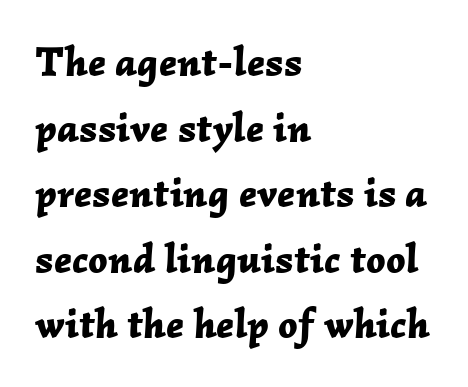
Leading matches the norm, producing a regular column. Notice how the passage keeps a crisp vertical edge on the left only. Students, note that the glyphs here touch the page at normal intervals. Spacing verdict: proportional, widths tailored to each character. Italic: yes, the glyphs are oblique. Heft: maximum for text — a bold.
